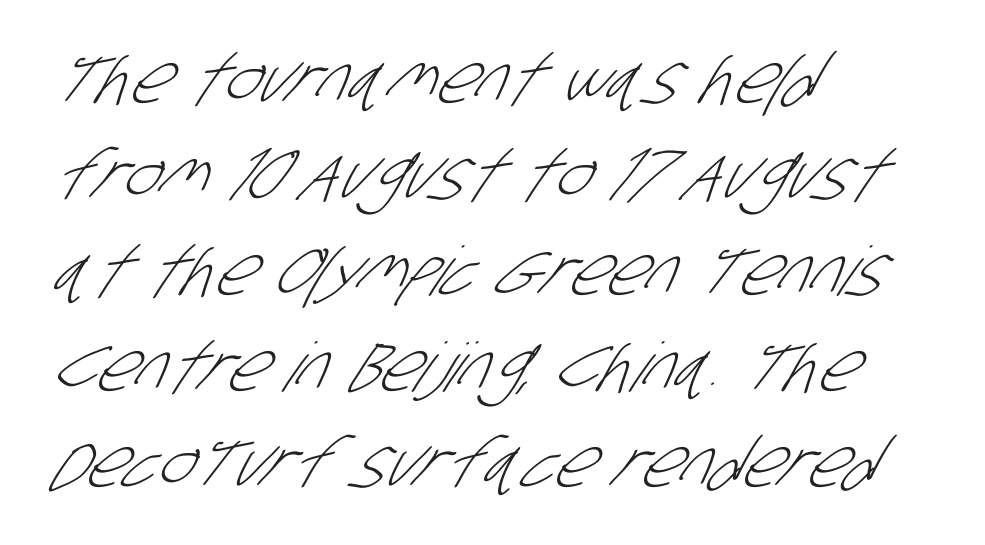
Q: Is the text bold? A: No.
Q: Is the typeface a serif or a sans-serif typeface? A: Sans-serif.
Q: Is the text underlined? A: No.
Q: How is the paragraph aligned? A: Left-aligned.
Q: Is the spacing between letters normal or unusually wide? A: Normal.
Q: Is the spacing between lines tight, normal or loose? A: Normal.
Q: Width (condensed, normal, or wide)? A: Condensed.
Q: Stroke contrast? A: Low.
Q: x-height? A: Large.
Q: Monospaced? A: No.
